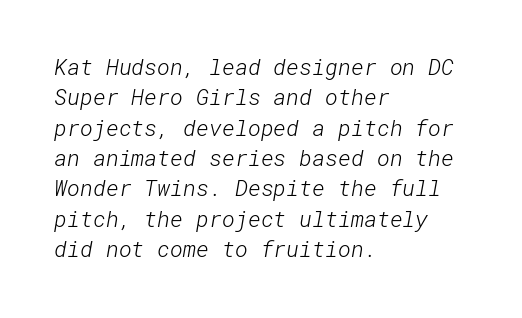
These lines sit exactly where default settings would place them. Summary of weight: not heavy and not bold. Each word holds together tightly as a unit, with standard inter-letter gaps. Anything drawn beneath the words? Only blank space. Compared with a centered layout, this one pins lines to the left instead.
